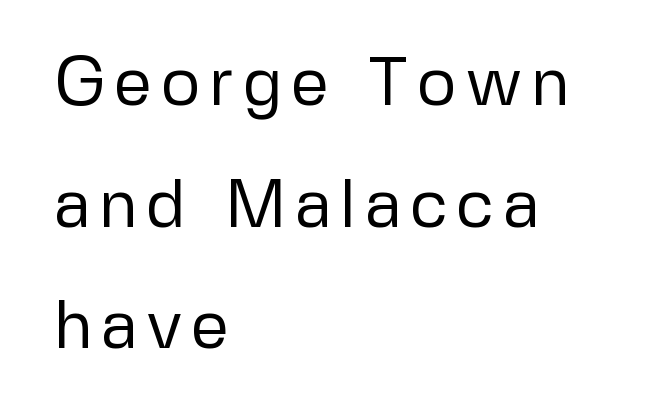
Q: Is the text bold? A: No.
Q: Is the text italic (slanted)? A: No, it is upright.
Q: Is the typeface a serif or a sans-serif typeface? A: Sans-serif.
Q: Is the text underlined? A: No.
Q: How is the paragraph aligned? A: Left-aligned.
Q: Width (condensed, normal, or wide)? A: Normal.
Q: Stroke contrast? A: Low.
Q: x-height? A: Medium.
Q: Monospaced? A: No.
